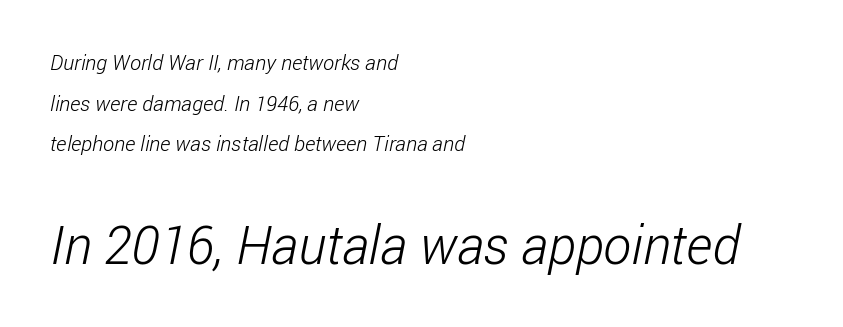
The image shows 53 px light, condensed sans-serif type; set left-aligned, loose line spacing (1.93x), normal letter spacing, not underlined; the second (bottom) block is 2.52x larger; low stroke contrast and a medium x-height.
